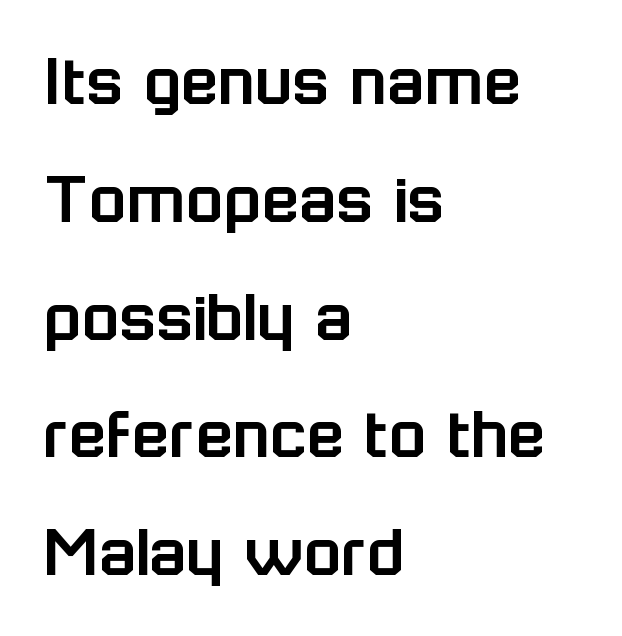
{"serif": "no", "italic": "no", "width": "normal", "stroke_contrast": "low", "x_height": "medium", "monospaced": "no", "underline": "no", "align": "left", "line_spacing": "normal", "line_spacing_ratio": 1.53, "letter_spacing": "normal", "letter_spacing_em": 0.0, "glyph_px": 77}
